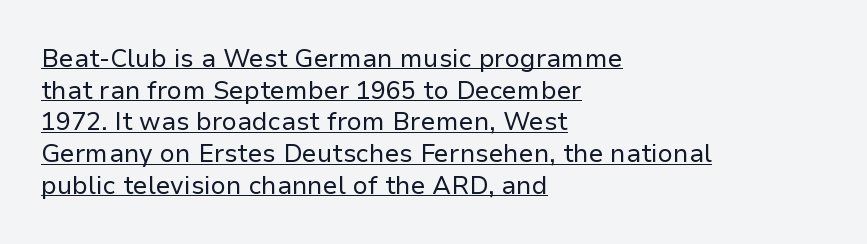
{"italic": "no", "bold": "no", "underline": "yes", "align": "left", "line_spacing": "normal", "line_spacing_ratio": 1.27, "letter_spacing": "normal", "letter_spacing_em": 0.0, "glyph_px": 25}
